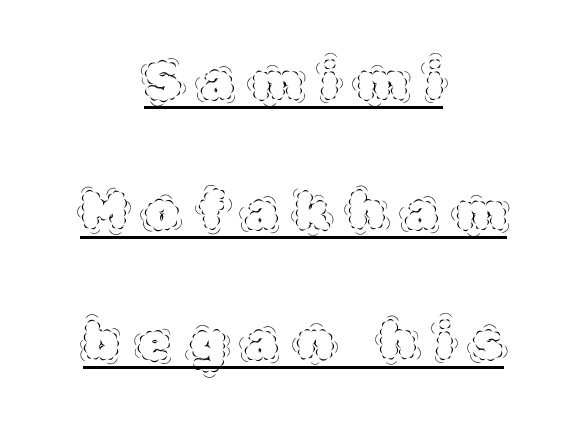
The image shows 53 px thin type, upright; set centered, loose line spacing (2.45x), unusually wide letter spacing (+0.36 em), underlined; a large x-height.
